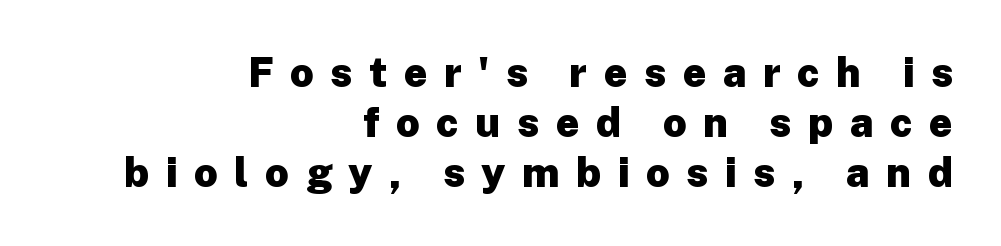
The image shows 41 px heavy sans-serif type, upright; set right-aligned, line spacing 1.22x, unusually wide letter spacing (+0.4 em), not underlined; low stroke contrast and a medium x-height.
